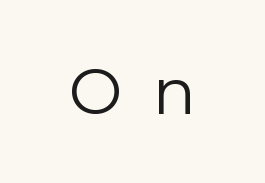
The image shows 64 px regular-weight sans-serif type, upright; set unusually wide letter spacing (+0.48 em), not underlined; low stroke contrast and a medium x-height.
